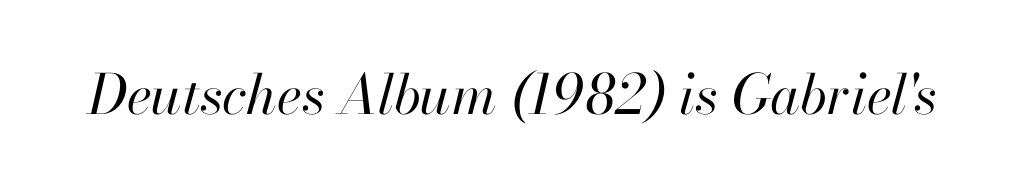
The foot of each line stays bare and open. The tracking reads as untouched default to a designer's eye. Spacing verdict: proportional, widths tailored to each character. Compared with a typical body face, this is equally light or lighter still.
